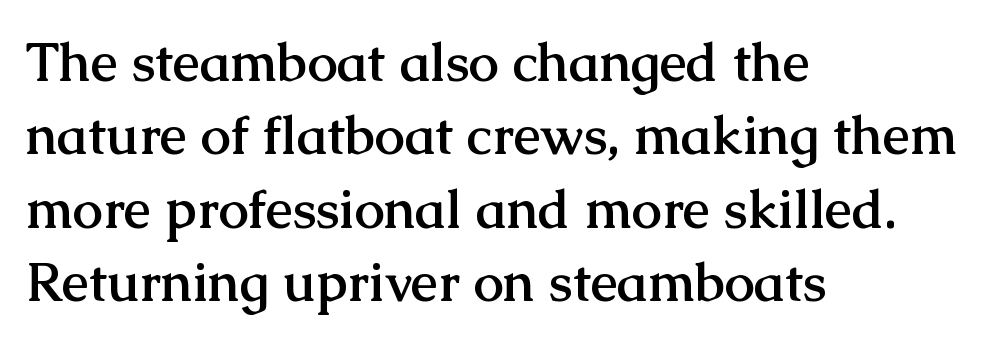
The rendering uses a bold face; every stroke is thick and dark. Spacing between characters is what you'd get straight out of the box. Short and long lines alike share a common starting point at left. The designer went with a serif here, giving each stem small feet. Baseline-to-baseline distance is the conventional proportion of letter height. You could not count columns in this text — the font is proportionally spaced.
